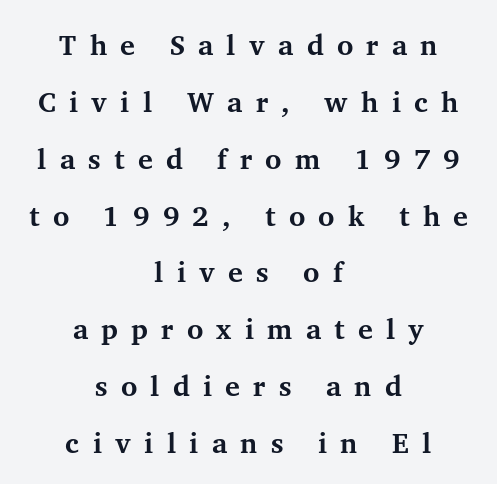
One-word summary of the alignment: center. The rendering uses natural spacing where letterforms have individual widths. Each glyph is drawn with heavy, bold strokes. The lettering holds an erect, upright posture throughout. Is this a sans? No — the strokes have serifs.
